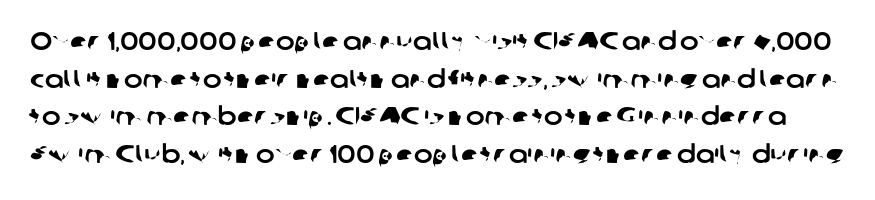
The image shows 25 px text type; set normal line spacing (1.51x), normal letter spacing, not underlined.
